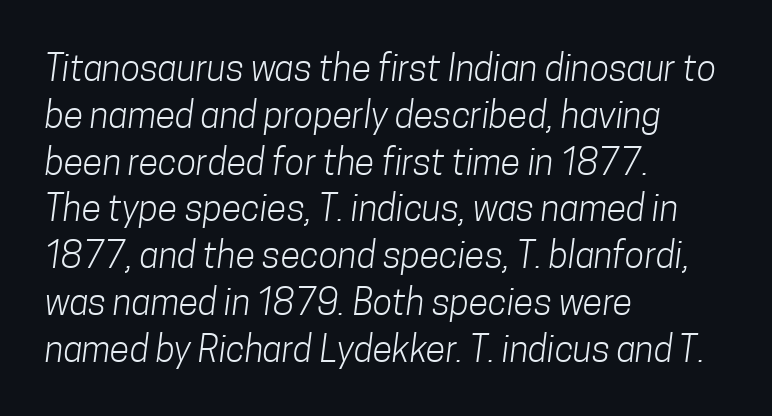
The image shows 36 px light, condensed sans-serif type; set left-aligned, normal line spacing (1.3x), normal letter spacing, not underlined; low stroke contrast and a medium x-height.
